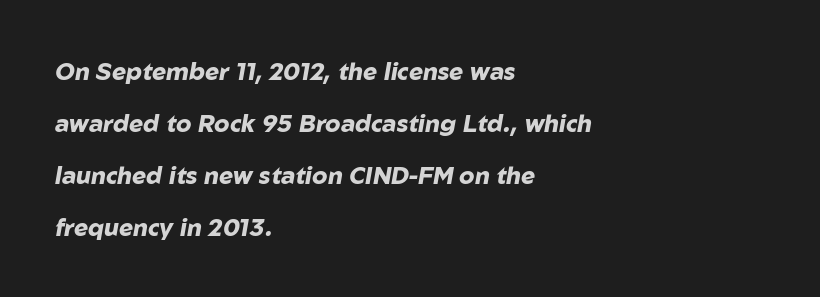
These lines carry a lot of weight — the face is fully bold. Is there much room between lines? Yes — plenty of vertical air separates them. Glyph-to-glyph distance matches everyday printed text. These lines are set flush left with a ragged right edge.
